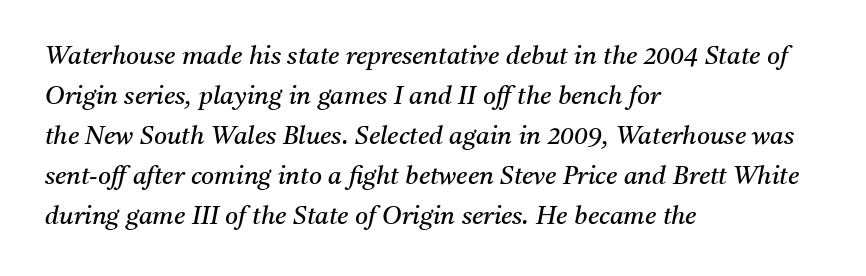
The image shows 25 px text type, italic (leaning right); set left-aligned, normal line spacing (1.6x), normal letter spacing, not underlined.
